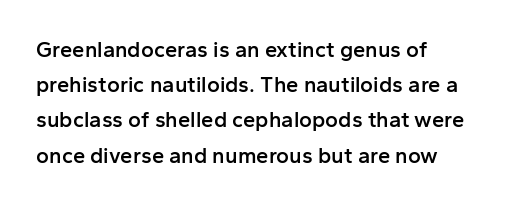
{"italic": "no", "bold": "semi", "underline": "no", "align": "left", "line_spacing": "normal", "line_spacing_ratio": 1.6, "letter_spacing": "normal", "letter_spacing_em": 0.0, "glyph_px": 22}
